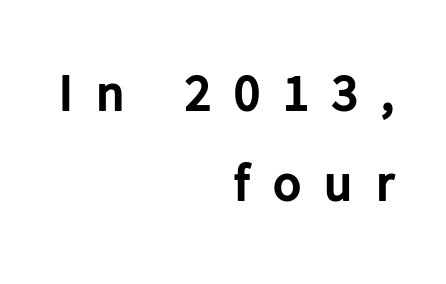
Q: Is the text bold? A: Yes.
Q: Is the text italic (slanted)? A: No, it is upright.
Q: Is the typeface a serif or a sans-serif typeface? A: Sans-serif.
Q: Is the text underlined? A: No.
Q: How is the paragraph aligned? A: Right-aligned.
Q: Is the spacing between letters normal or unusually wide? A: Unusually wide.
Q: Is the spacing between lines tight, normal or loose? A: Normal.
Q: Width (condensed, normal, or wide)? A: Normal.
Q: Stroke contrast? A: Low.
Q: x-height? A: Medium.
Q: Monospaced? A: No.
